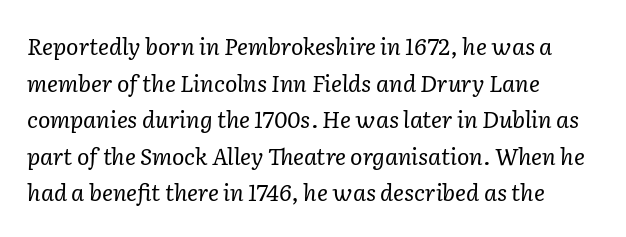
The image shows 23 px text type, italic (leaning right); set left-aligned, normal line spacing (1.59x), normal letter spacing, not underlined.
